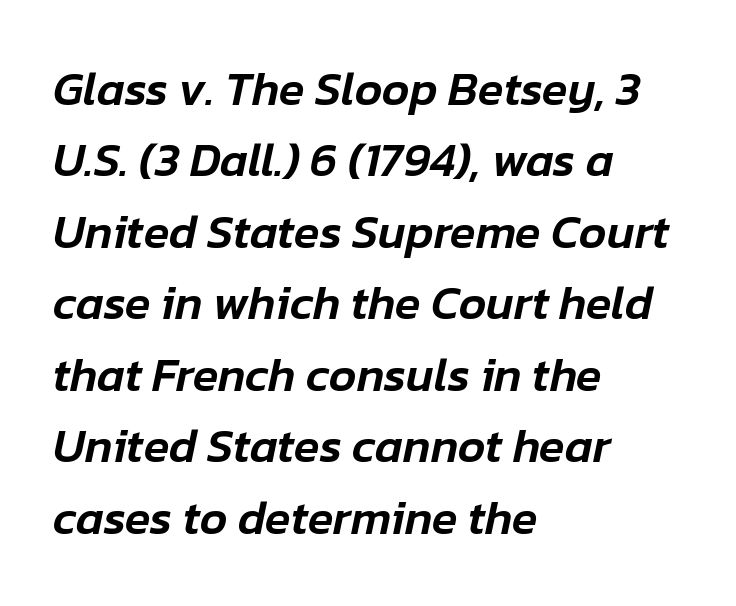
Quick note: underline off. These lines are rendered in a variable-pitch font. The setting favours the left margin, as ordinary paragraphs usually do. Observe the lean: these are italic letterforms.
